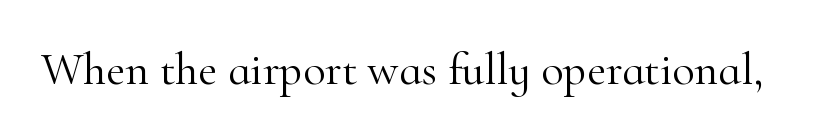
Q: Is the text bold? A: No.
Q: Is the text italic (slanted)? A: No, it is upright.
Q: Is the typeface a serif or a sans-serif typeface? A: Serif.
Q: Is the text underlined? A: No.
Q: Is the spacing between letters normal or unusually wide? A: Normal.
Q: Width (condensed, normal, or wide)? A: Normal.
Q: Stroke contrast? A: High.
Q: x-height? A: Small.
Q: Monospaced? A: No.
